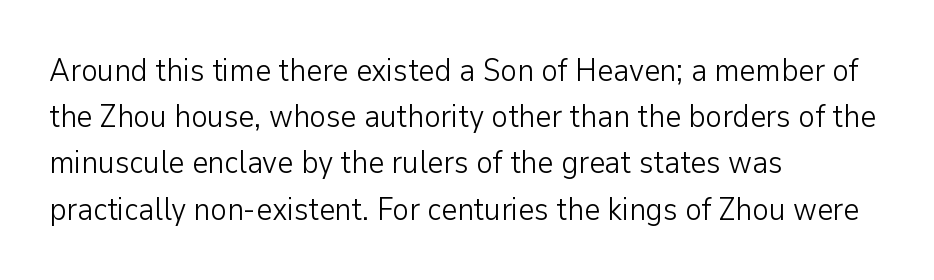
The image shows 31 px light sans-serif type, upright; set left-aligned, normal line spacing (1.49x), normal letter spacing, not underlined; low stroke contrast and a medium x-height.
